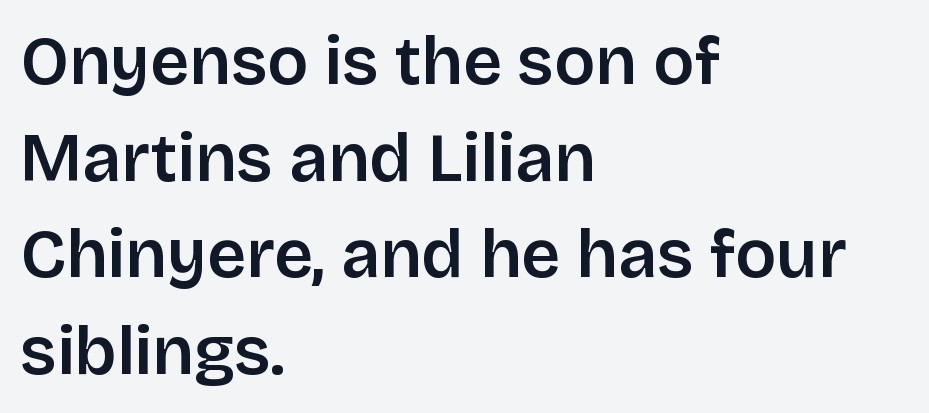
The image shows 68 px sans-serif type, upright; set left-aligned, normal line spacing (1.42x), normal letter spacing, not underlined; low stroke contrast and a large x-height.
